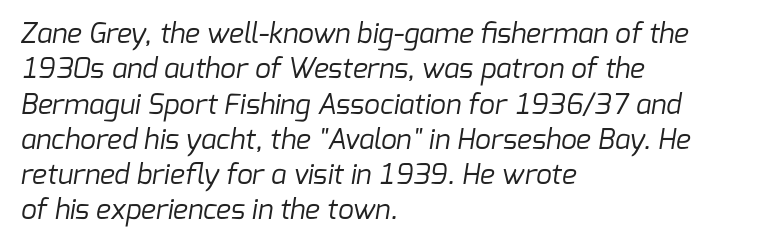
{"serif": "no", "bold": "no", "weight": "regular", "width": "normal", "stroke_contrast": "low", "x_height": "medium", "monospaced": "no", "underline": "no", "align": "left", "line_spacing": "normal", "line_spacing_ratio": 1.26, "letter_spacing": "normal", "letter_spacing_em": 0.0, "glyph_px": 28}
